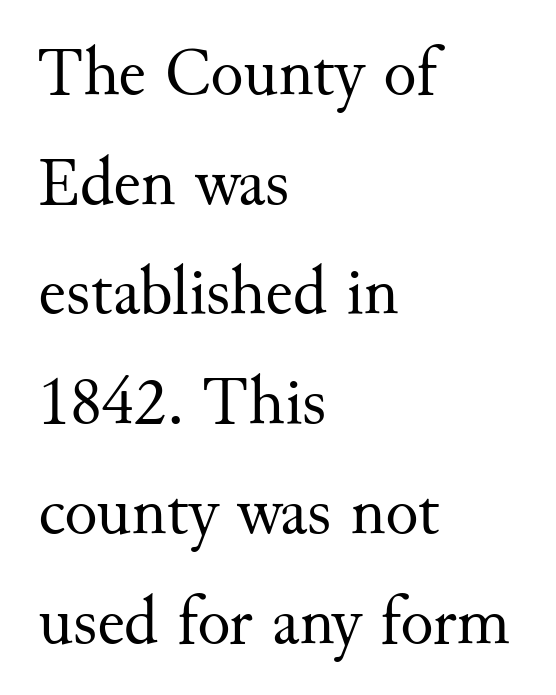
{"serif": "yes", "italic": "no", "bold": "no", "weight": "regular", "width": "normal", "stroke_contrast": "medium", "x_height": "small", "monospaced": "no", "underline": "no", "align": "left", "line_spacing": "normal", "line_spacing_ratio": 1.59, "letter_spacing": "normal", "letter_spacing_em": 0.0, "glyph_px": 69}
